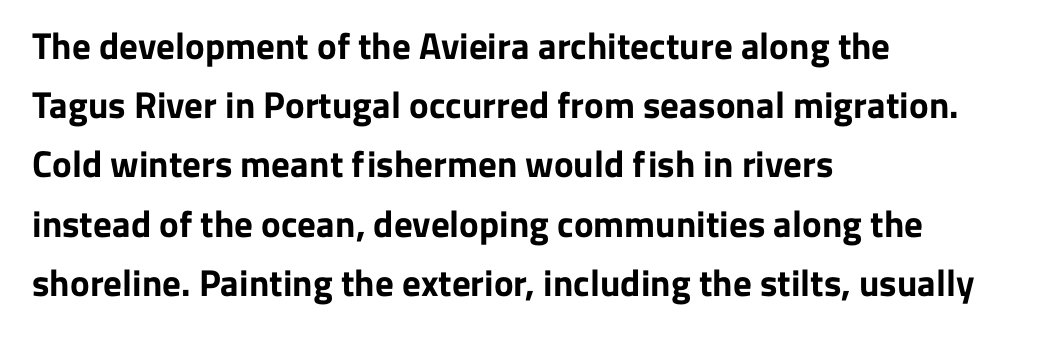
{"serif": "no", "italic": "no", "bold": "yes", "weight": "bold", "width": "normal", "stroke_contrast": "low", "x_height": "medium", "monospaced": "no", "underline": "no", "align": "left", "line_spacing": "normal", "line_spacing_ratio": 1.6, "letter_spacing": "normal", "letter_spacing_em": 0.0, "glyph_px": 37}
